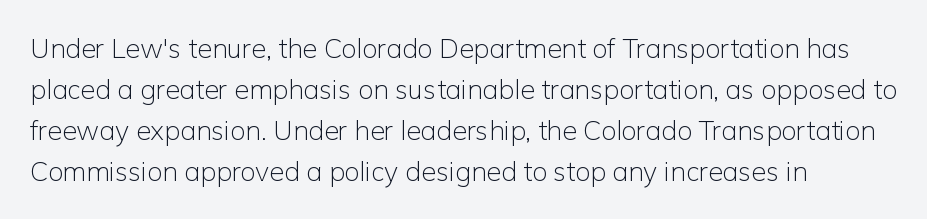
{"italic": "no", "bold": "no", "underline": "no", "align": "left", "line_spacing": "normal", "line_spacing_ratio": 1.52, "letter_spacing": "normal", "letter_spacing_em": 0.0, "glyph_px": 27}
